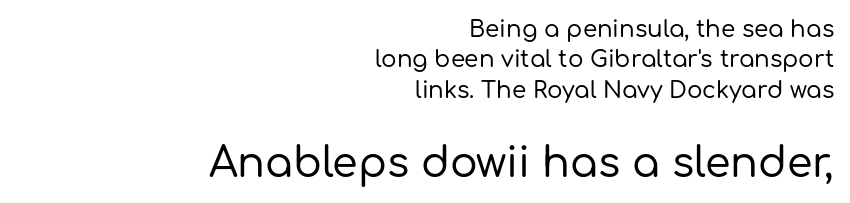
The image shows 41 px sans-serif type, upright; set right-aligned, normal line spacing (1.32x), normal letter spacing, not underlined; the second (bottom) block is 1.78x larger; low stroke contrast and a medium x-height.
